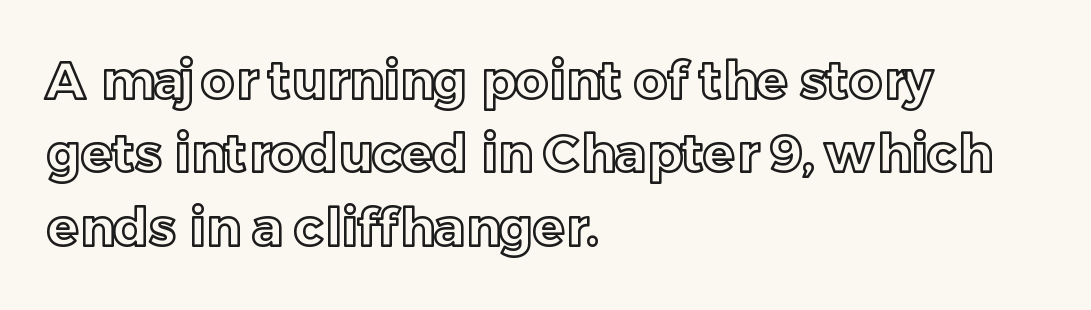
Q: Is the text italic (slanted)? A: No, it is upright.
Q: Is the text underlined? A: No.
Q: How is the paragraph aligned? A: Left-aligned.
Q: Is the spacing between letters normal or unusually wide? A: Normal.
Q: Is the spacing between lines tight, normal or loose? A: Normal.
Q: Width (condensed, normal, or wide)? A: Normal.
Q: x-height? A: Medium.
Q: Monospaced? A: No.
